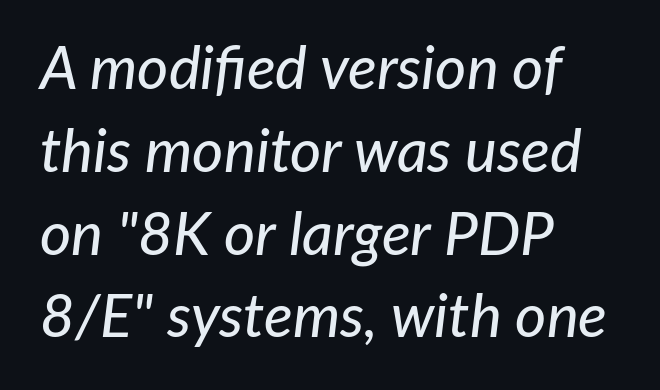
The image shows 60 px text type, italic (leaning right); set left-aligned, normal line spacing (1.38x), normal letter spacing, not underlined; low stroke contrast and a medium x-height.
